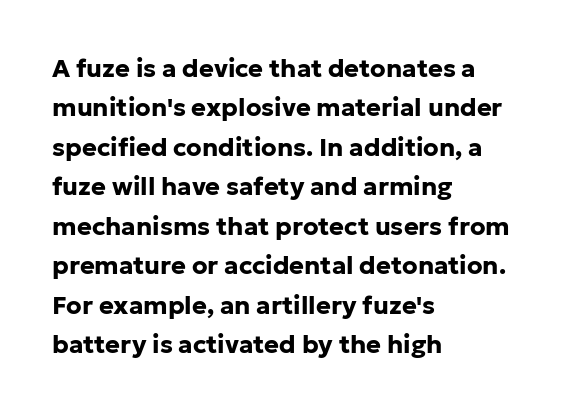
{"italic": "no", "bold": "yes", "underline": "no", "align": "left", "line_spacing": "normal", "line_spacing_ratio": 1.58, "letter_spacing": "normal", "letter_spacing_em": 0.0, "glyph_px": 25}
